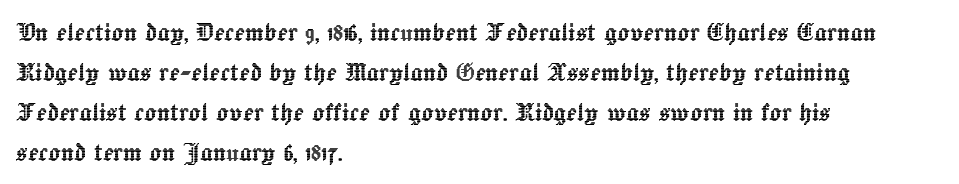
Q: Is the text italic (slanted)? A: No, it is upright.
Q: Is the text underlined? A: No.
Q: How is the paragraph aligned? A: Left-aligned.
Q: Is the spacing between letters normal or unusually wide? A: Normal.
Q: Is the spacing between lines tight, normal or loose? A: Normal.
Q: Width (condensed, normal, or wide)? A: Normal.
Q: x-height? A: Medium.
Q: Monospaced? A: No.
